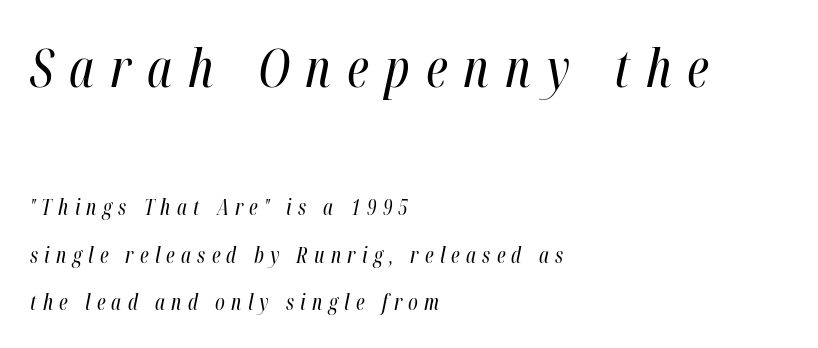
The image shows 53 px regular-weight, condensed type, italic (leaning right); set left-aligned, loose line spacing (2.26x), unusually wide letter spacing (+0.3 em), not underlined; the first (top) block is 2.52x larger; high stroke contrast and a medium x-height.
